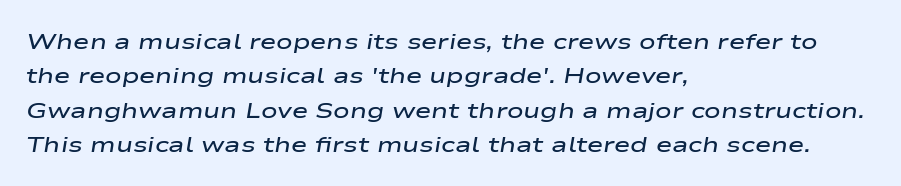
{"italic": "yes", "lean": "right", "slant_degrees": 9, "bold": "semi", "underline": "no", "align": "left", "line_spacing": "normal", "line_spacing_ratio": 1.56, "letter_spacing": "normal", "letter_spacing_em": 0.0, "glyph_px": 22}
